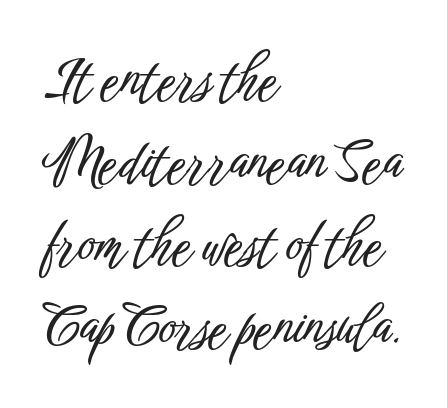
The image shows 53 px condensed sans-serif type; set left-aligned, normal line spacing (1.56x), normal letter spacing, not underlined; low stroke contrast and a medium x-height.
